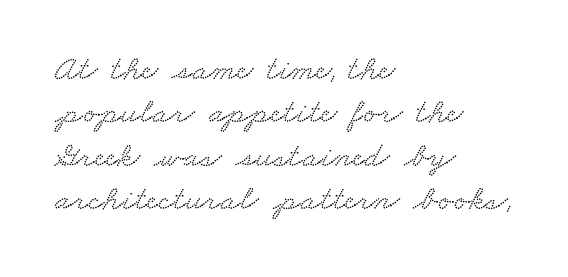
{"serif": "yes", "width": "wide", "stroke_contrast": "low", "x_height": "small", "monospaced": "no", "underline": "no", "align": "left", "line_spacing_ratio": 1.24, "letter_spacing": "normal", "letter_spacing_em": 0.0, "glyph_px": 35}
